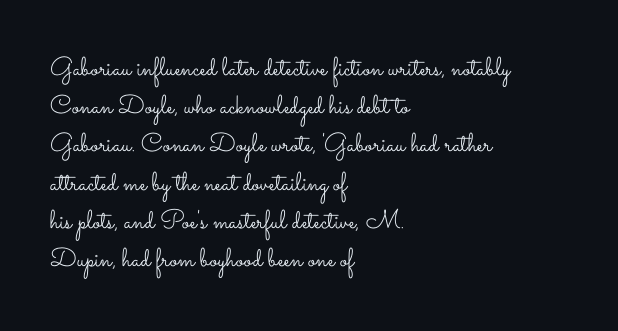
The image shows 26 px text type; set left-aligned, normal line spacing (1.47x), normal letter spacing, not underlined.
